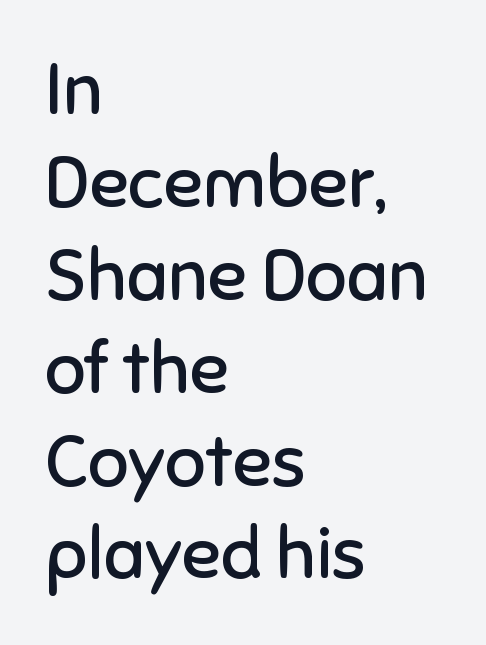
Q: Is the text bold? A: No.
Q: Is the text italic (slanted)? A: No, it is upright.
Q: Is the typeface a serif or a sans-serif typeface? A: Sans-serif.
Q: Is the text underlined? A: No.
Q: How is the paragraph aligned? A: Left-aligned.
Q: Is the spacing between letters normal or unusually wide? A: Normal.
Q: Is the spacing between lines tight, normal or loose? A: Normal.
Q: Width (condensed, normal, or wide)? A: Normal.
Q: Stroke contrast? A: Low.
Q: x-height? A: Medium.
Q: Monospaced? A: No.
